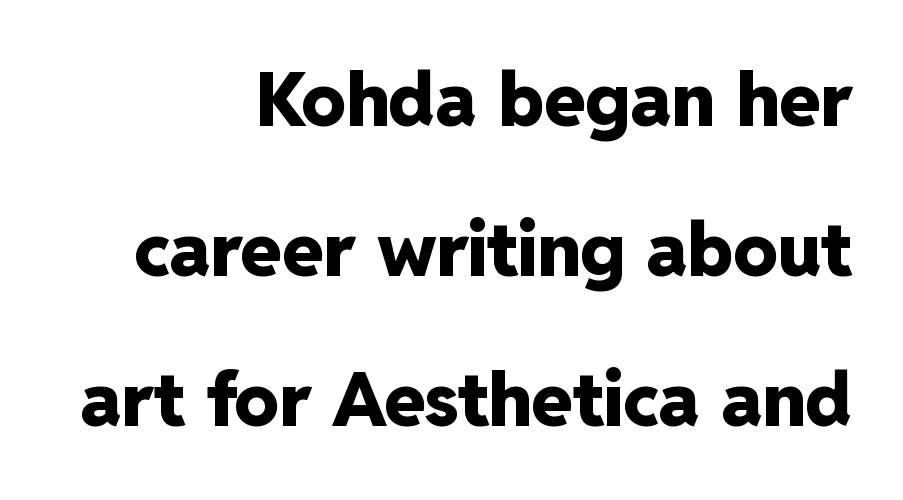
Q: Is the text bold? A: Yes.
Q: Is the text italic (slanted)? A: No, it is upright.
Q: Is the typeface a serif or a sans-serif typeface? A: Sans-serif.
Q: Is the text underlined? A: No.
Q: How is the paragraph aligned? A: Right-aligned.
Q: Is the spacing between letters normal or unusually wide? A: Normal.
Q: Is the spacing between lines tight, normal or loose? A: Loose.
Q: Width (condensed, normal, or wide)? A: Normal.
Q: Stroke contrast? A: Low.
Q: x-height? A: Medium.
Q: Monospaced? A: No.
